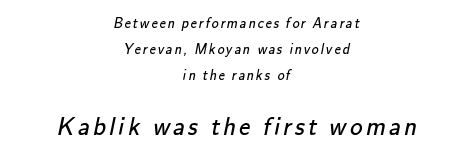
The image shows 25 px text type; set centered, line spacing 1.87x, not underlined; the second (bottom) block is 1.79x larger.
